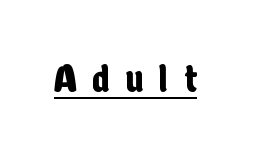
{"serif": "no", "italic": "no", "width": "condensed", "stroke_contrast": "low", "x_height": "medium", "monospaced": "no", "underline": "yes", "letter_spacing": "wide", "letter_spacing_em": 0.39, "glyph_px": 40}
